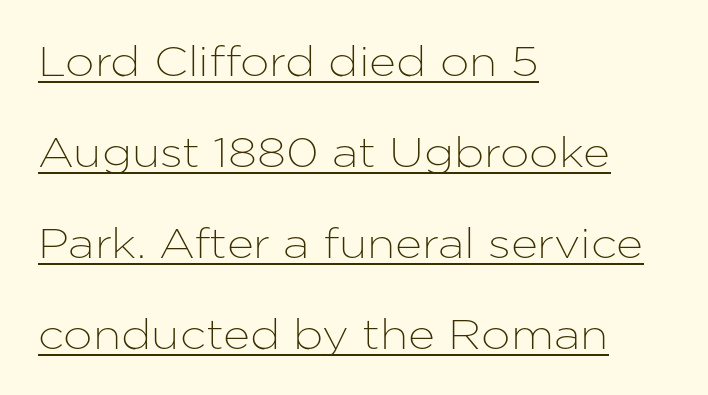
Caption: standard tracking, unaltered. Every row of glyphs begins at an identical x-position on the left. Caption: lettering with a line underneath. The space between consecutive lines is lavish. Note the varied advance widths — an 'i' is clearly narrower than an 'm'. Type style note: lacks serifs.
